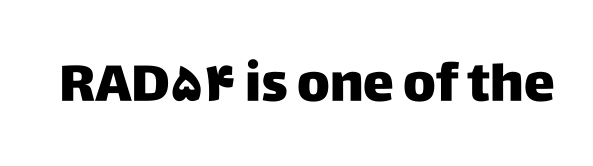
Note the varied advance widths — an 'i' is clearly narrower than an 'm'. Ascenders rise straight up at ninety degrees. Anything drawn beneath the words? Only blank space. Note: no serifs on the glyphs.
